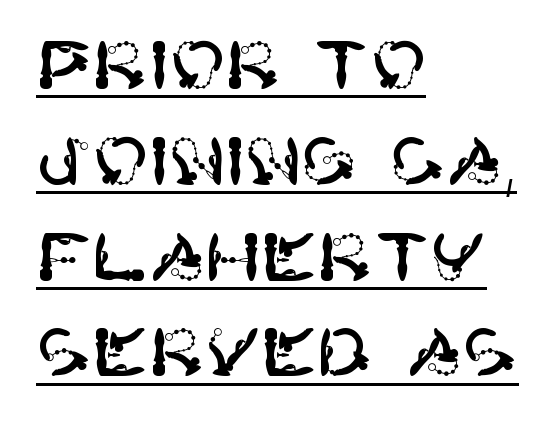
When letters stand straight like this, we call the style roman or upright. Note: no serifs on the glyphs. Summary of vertical rhythm: regular, with standard interline spacing. Line beginnings align vertically; line endings do not.
